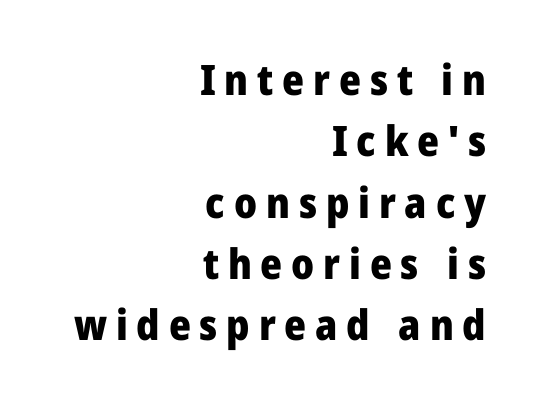
The image shows 42 px heavy sans-serif type, upright; set right-aligned, normal line spacing (1.46x), unusually wide letter spacing (+0.21 em), not underlined; low stroke contrast and a medium x-height.
